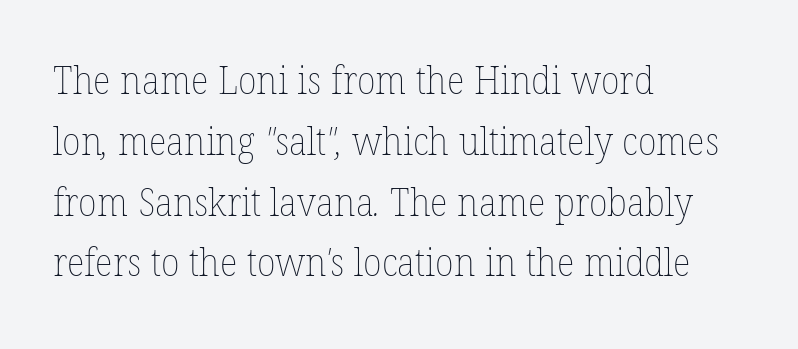
{"bold": "no", "weight": "thin", "width": "normal", "stroke_contrast": "low", "x_height": "medium", "monospaced": "no", "underline": "no", "align": "left", "line_spacing": "normal", "line_spacing_ratio": 1.6, "letter_spacing": "normal", "letter_spacing_em": 0.0, "glyph_px": 38}
